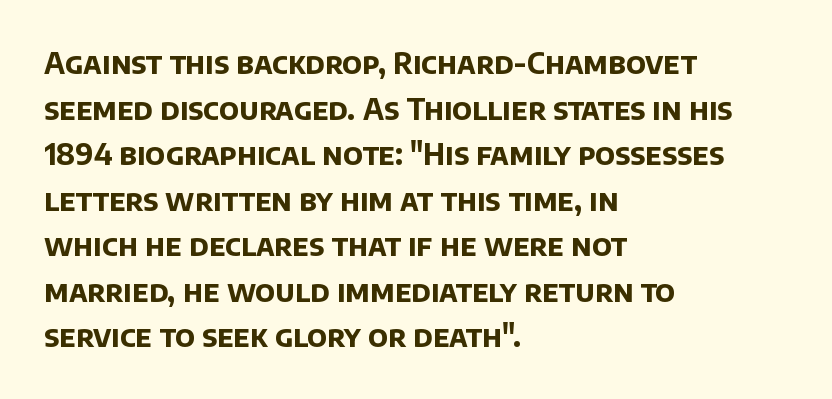
Strong, thick strokes mark this as bold type. Does the leading feel generous? No, just average. One-word summary of the alignment: left. The glyphs in this specimen are sans serif. Check the space under the baseline: it is left empty. This sample uses plain, unmodified letter spacing.
